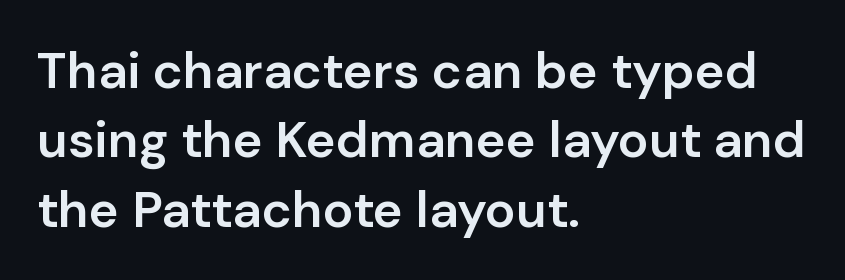
Tracking here is standard; glyphs follow each other at the usual distance. The passage shown is typed in a proportional face where columns would drift. Every stem runs plumb, perpendicular to the baseline. Are there feet on the stems? There aren't — it's a sans. The passage shown is not underscored anywhere. Typeset ragged right — the left edge is the straight one.
